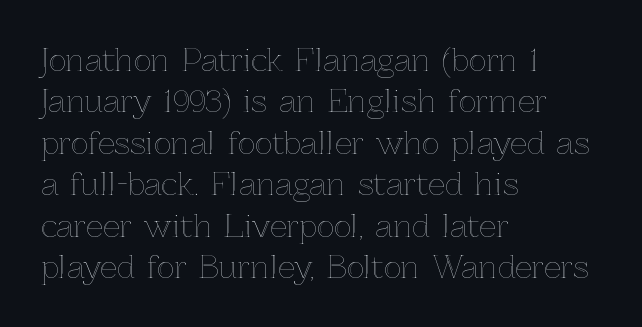
{"italic": "no", "width": "normal", "x_height": "medium", "monospaced": "no", "underline": "no", "align": "left", "line_spacing": "normal", "line_spacing_ratio": 1.38, "letter_spacing": "normal", "letter_spacing_em": 0.0, "glyph_px": 30}
